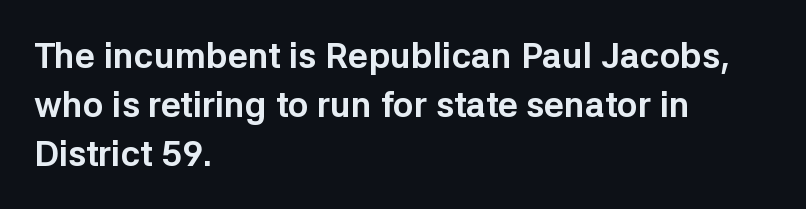
{"serif": "no", "italic": "no", "bold": "yes", "weight": "bold", "width": "normal", "stroke_contrast": "low", "x_height": "medium", "monospaced": "no", "underline": "no", "align": "left", "line_spacing": "normal", "line_spacing_ratio": 1.4, "letter_spacing": "normal", "letter_spacing_em": 0.0, "glyph_px": 35}
